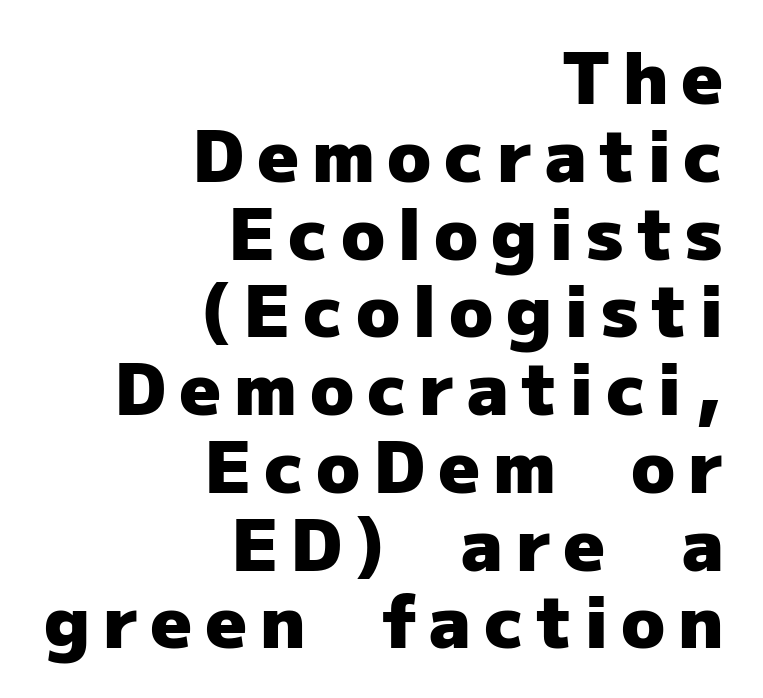
Q: Is the text bold? A: Yes.
Q: Is the text italic (slanted)? A: No, it is upright.
Q: Is the typeface a serif or a sans-serif typeface? A: Sans-serif.
Q: Is the text underlined? A: No.
Q: How is the paragraph aligned? A: Right-aligned.
Q: Is the spacing between lines tight, normal or loose? A: Tight.
Q: Width (condensed, normal, or wide)? A: Normal.
Q: Stroke contrast? A: Low.
Q: x-height? A: Medium.
Q: Monospaced? A: No.
